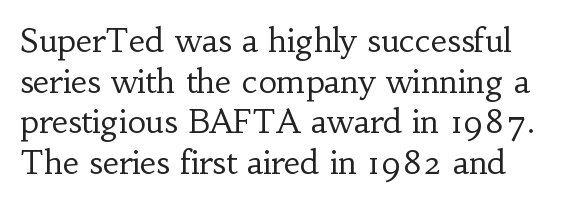
Q: Is the text bold? A: No.
Q: Is the text italic (slanted)? A: No, it is upright.
Q: Is the typeface a serif or a sans-serif typeface? A: Serif.
Q: Is the text underlined? A: No.
Q: Is the spacing between letters normal or unusually wide? A: Normal.
Q: Is the spacing between lines tight, normal or loose? A: Normal.
Q: Width (condensed, normal, or wide)? A: Normal.
Q: Stroke contrast? A: Low.
Q: x-height? A: Small.
Q: Monospaced? A: No.
